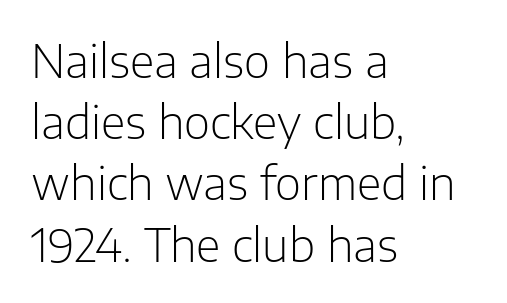
The glyphs in this specimen are sans serif. The line texture is even and compact thanks to regular tracking. Caption: multi-line text, flush left, ragged right. A normal amount of white space separates one row of letters from the next. The typeface has the unassuming heft of standard copy or less.
